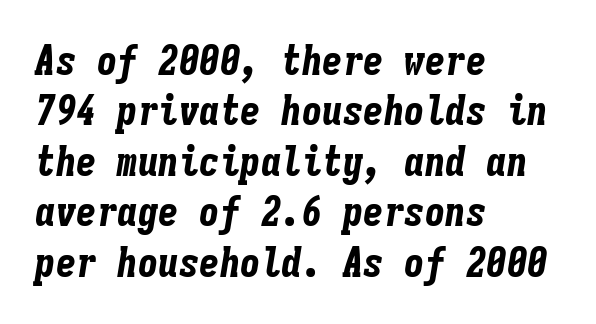
Q: Is the text bold? A: Yes.
Q: Is the text italic (slanted)? A: Yes, it leans right by about 9 degrees.
Q: Is the text underlined? A: No.
Q: How is the paragraph aligned? A: Left-aligned.
Q: Is the spacing between letters normal or unusually wide? A: Normal.
Q: Width (condensed, normal, or wide)? A: Condensed.
Q: Stroke contrast? A: Low.
Q: x-height? A: Medium.
Q: Monospaced? A: Yes.
